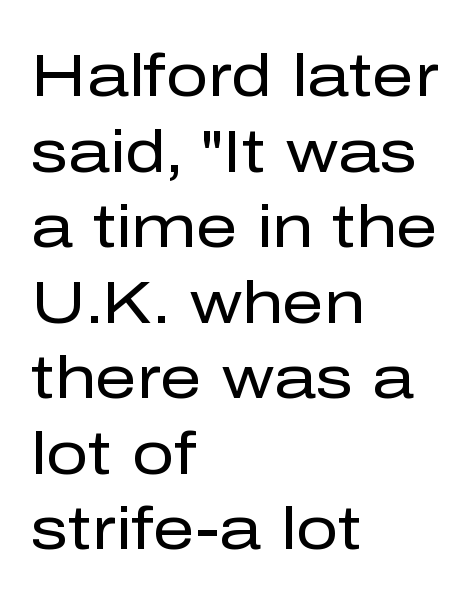
Q: Is the text bold? A: No.
Q: Is the text italic (slanted)? A: No, it is upright.
Q: Is the typeface a serif or a sans-serif typeface? A: Sans-serif.
Q: Is the text underlined? A: No.
Q: How is the paragraph aligned? A: Left-aligned.
Q: Is the spacing between letters normal or unusually wide? A: Normal.
Q: Is the spacing between lines tight, normal or loose? A: Normal.
Q: Width (condensed, normal, or wide)? A: Normal.
Q: Stroke contrast? A: Low.
Q: x-height? A: Medium.
Q: Monospaced? A: No.
